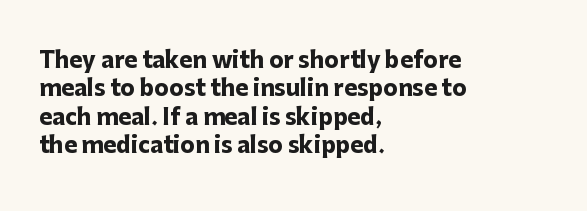
Q: Is the text bold? A: Yes.
Q: Is the text italic (slanted)? A: No, it is upright.
Q: Is the text underlined? A: No.
Q: How is the paragraph aligned? A: Left-aligned.
Q: Is the spacing between letters normal or unusually wide? A: Normal.
Q: Is the spacing between lines tight, normal or loose? A: Normal.
